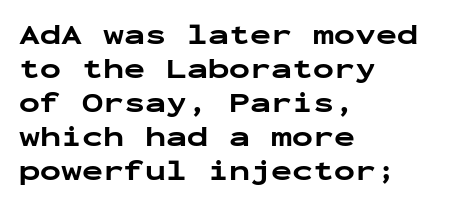
The passage shown is typeset with a sans-serif family. Chunky letters — that's bold for sure. Looks like terminal output: every glyph gets an equal slot. Line beginnings align vertically; line endings do not.
